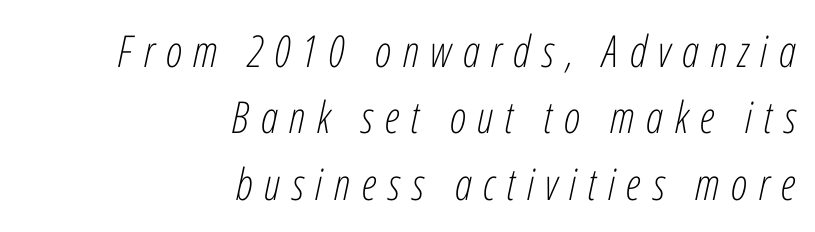
{"italic": "yes", "lean": "right", "slant_degrees": 12, "bold": "no", "weight": "light", "width": "condensed", "stroke_contrast": "low", "x_height": "medium", "monospaced": "no", "underline": "no", "align": "right", "line_spacing": "normal", "line_spacing_ratio": 1.51, "letter_spacing": "wide", "letter_spacing_em": 0.26, "glyph_px": 44}
